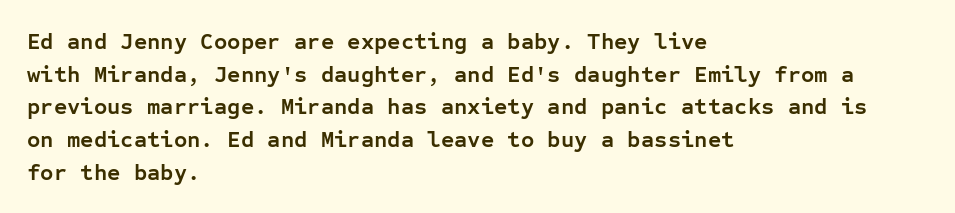
Here the glyphs are tracked normally, forming tight word shapes. One-word summary of the alignment: left. In terms of posture, this sample is upright. Notice how thick the strokes are: this is what a full bold looks like. The lines sit at an ordinary, default distance from one another.
